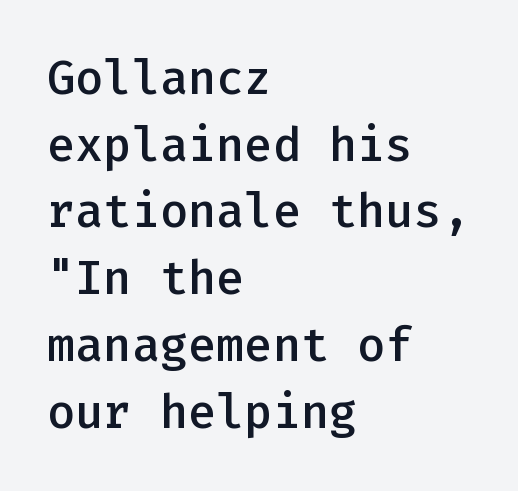
Q: Is the text bold? A: Semi-bold.
Q: Is the text italic (slanted)? A: No, it is upright.
Q: Is the typeface a serif or a sans-serif typeface? A: Sans-serif.
Q: Is the text underlined? A: No.
Q: How is the paragraph aligned? A: Left-aligned.
Q: Is the spacing between letters normal or unusually wide? A: Normal.
Q: Is the spacing between lines tight, normal or loose? A: Normal.
Q: Width (condensed, normal, or wide)? A: Normal.
Q: Stroke contrast? A: Low.
Q: x-height? A: Medium.
Q: Monospaced? A: Yes.
